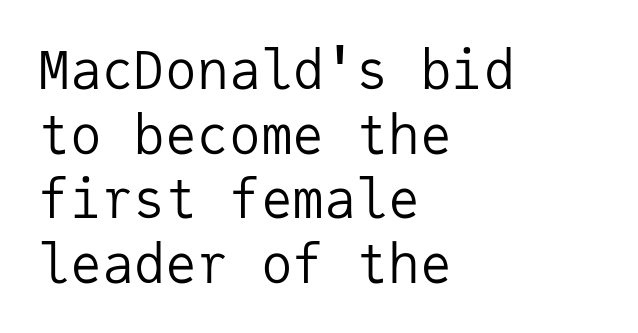
Nope, no serifs anywhere on these letters. Each word holds together tightly as a unit, with standard inter-letter gaps. The passage shown is not bold in any degree. Casual observation: everything's shoved over to the left. A clean baseline with only descenders dipping below it.
